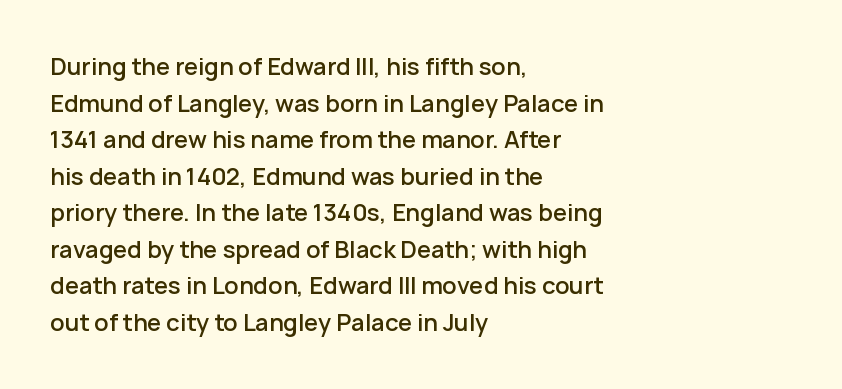
Q: Is the text bold? A: Semi-bold.
Q: Is the text italic (slanted)? A: No, it is upright.
Q: Is the text underlined? A: No.
Q: How is the paragraph aligned? A: Left-aligned.
Q: Is the spacing between letters normal or unusually wide? A: Normal.
Q: Is the spacing between lines tight, normal or loose? A: Normal.
